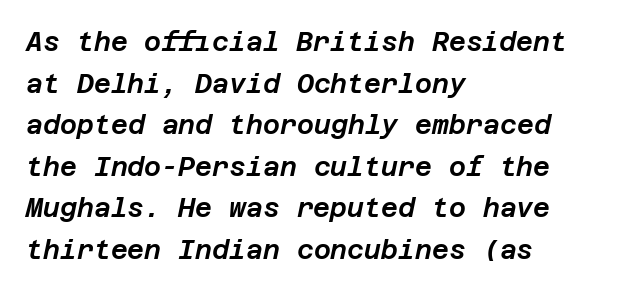
The image shows 26 px text type, italic (leaning right); set left-aligned, normal line spacing (1.6x), normal letter spacing, not underlined.
